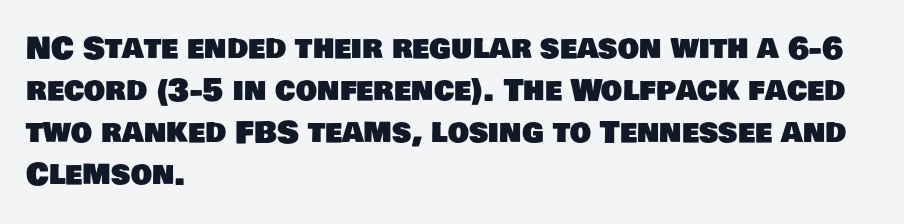
The image shows 30 px sans-serif type; set left-aligned, normal line spacing (1.4x), normal letter spacing, not underlined; low stroke contrast and a large x-height.
